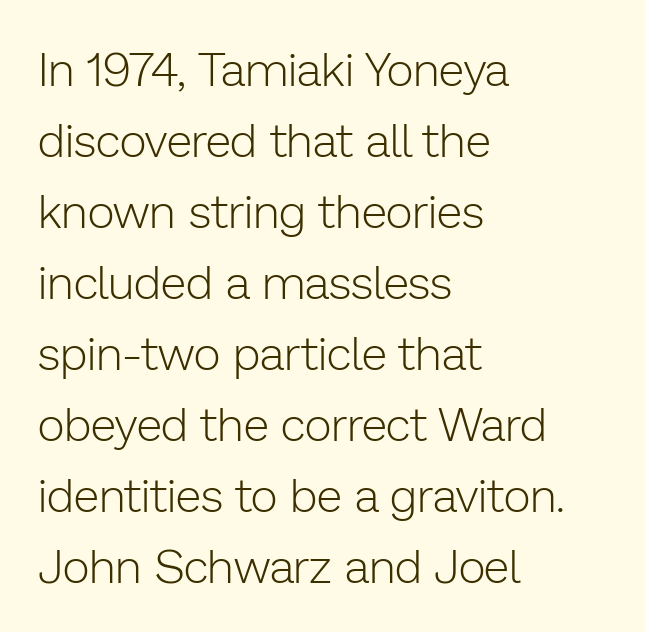
A typesetter would label this face a sans. No extra ink here — the face is not bold. Each letter keeps its own natural width here, so spacing adapts to shape. Glance below the letters and you will spot only blank space.
